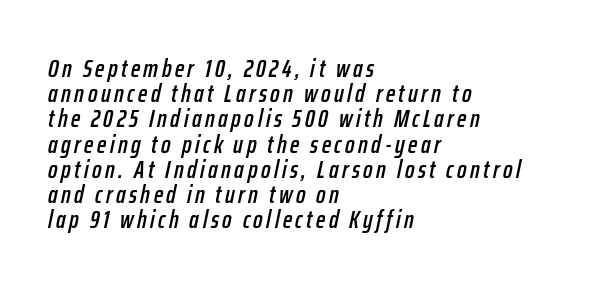
Q: Is the text italic (slanted)? A: Yes, it leans right by about 12 degrees.
Q: Is the text underlined? A: No.
Q: How is the paragraph aligned? A: Left-aligned.
Q: Is the spacing between lines tight, normal or loose? A: Tight.
